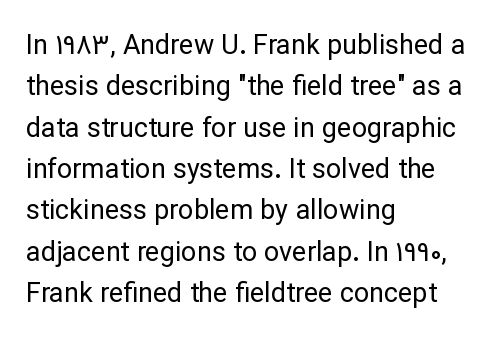
{"italic": "no", "bold": "no", "underline": "no", "align": "left", "line_spacing": "normal", "line_spacing_ratio": 1.53, "letter_spacing": "normal", "letter_spacing_em": 0.0, "glyph_px": 27}
